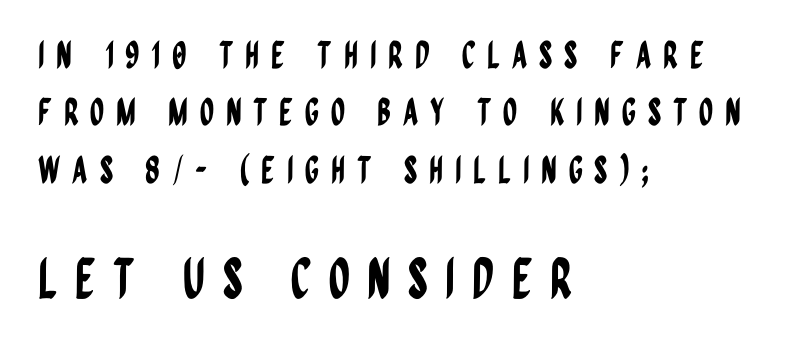
The image shows 55 px condensed sans-serif type, upright; set left-aligned, normal line spacing (1.55x), unusually wide letter spacing (+0.31 em), not underlined; the second (bottom) block is 1.49x larger; low stroke contrast and a large x-height.
